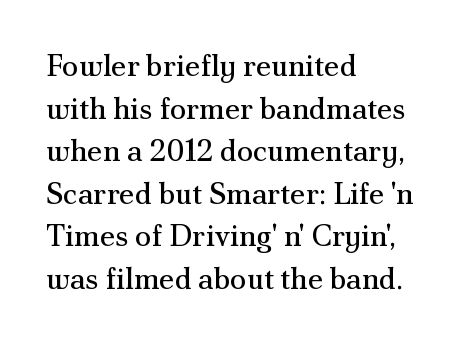
The image shows 30 px regular-weight serif type, upright; set left-aligned, normal line spacing (1.42x), normal letter spacing, not underlined; medium stroke contrast and a small x-height.
